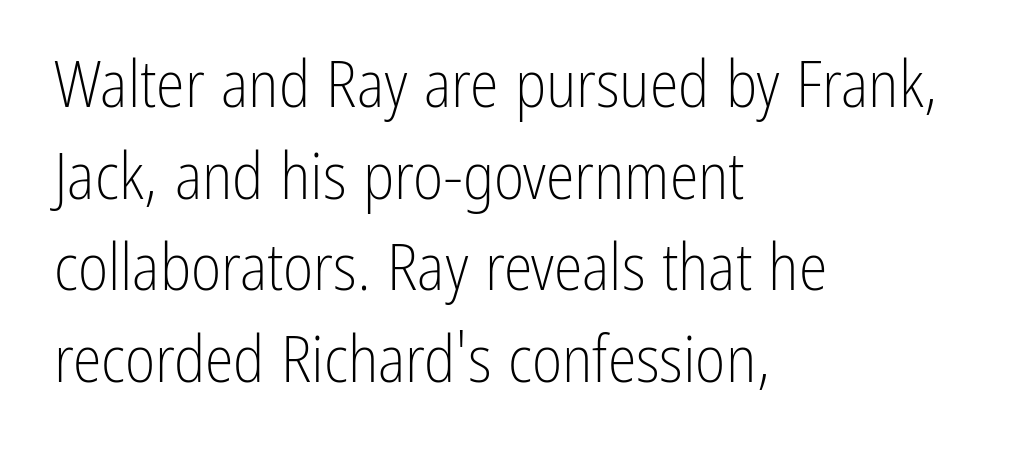
Q: Is the text bold? A: No.
Q: Is the text italic (slanted)? A: No, it is upright.
Q: Is the typeface a serif or a sans-serif typeface? A: Sans-serif.
Q: Is the text underlined? A: No.
Q: How is the paragraph aligned? A: Left-aligned.
Q: Is the spacing between letters normal or unusually wide? A: Normal.
Q: Is the spacing between lines tight, normal or loose? A: Normal.
Q: Width (condensed, normal, or wide)? A: Condensed.
Q: Stroke contrast? A: Low.
Q: x-height? A: Medium.
Q: Monospaced? A: No.
